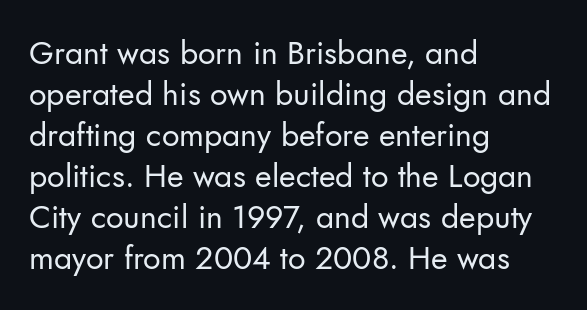
Observe the ordinary spacing: letters are neighbours, not strangers. Honestly, the row spacing looks completely unremarkable. Heaviness? Minimal to ordinary, like unemphasized prose. The typeface chosen for these lines omits serifs. The passage shown is typed in a proportional face where columns would drift. Left-aligned paragraph, ragged on the right.
